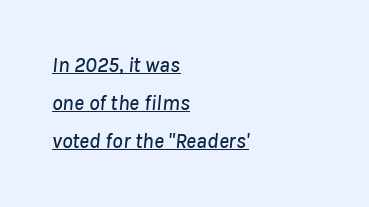
{"italic": "yes", "lean": "right", "slant_degrees": 8, "underline": "yes", "align": "left", "line_spacing_ratio": 1.81, "letter_spacing": "normal", "letter_spacing_em": 0.0, "glyph_px": 21}
